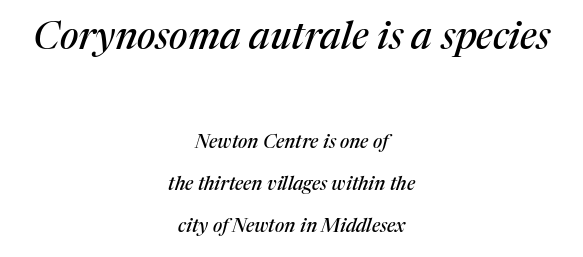
The image shows 38 px serif type, italic (leaning right); set centered, loose line spacing (2.21x), normal letter spacing, not underlined; the first (top) block is 2.0x larger; medium stroke contrast and a medium x-height.
